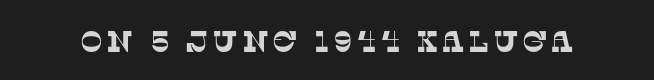
The passage shown is typed in a proportional face where columns would drift. The space directly below the letters is spotless. The font family rendered here belongs to the serif group.
